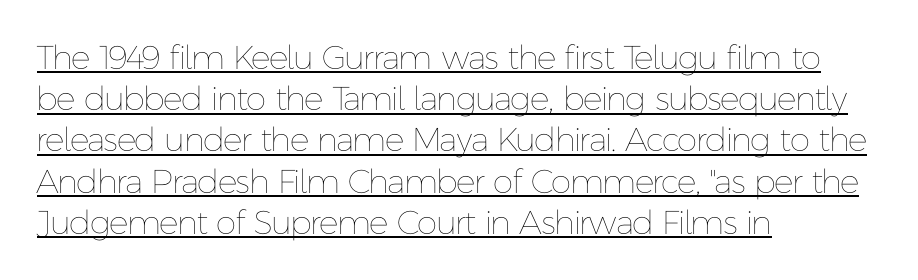
Q: Is the text bold? A: No.
Q: Is the text italic (slanted)? A: No, it is upright.
Q: Is the text underlined? A: Yes.
Q: How is the paragraph aligned? A: Left-aligned.
Q: Is the spacing between letters normal or unusually wide? A: Normal.
Q: Is the spacing between lines tight, normal or loose? A: Normal.
Q: Width (condensed, normal, or wide)? A: Normal.
Q: Stroke contrast? A: Low.
Q: x-height? A: Medium.
Q: Monospaced? A: No.
